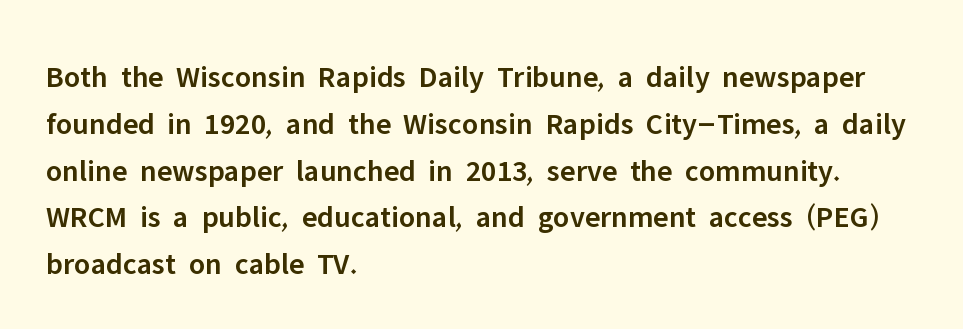
The letters stand straight up with perfectly vertical stems. A typesetter would call this leading conventional body-copy spacing. Students, this is semibold: more ink than regular, less than bold. A typesetter would label this face a sans.
